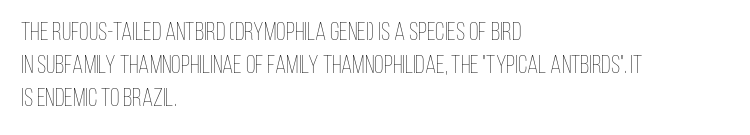
These lines sit exactly where default settings would place them. Decoration check: the copy has no underline. The typeface has the unassuming heft of standard copy or less. Horizontal alignment here is leftward, the default for most running prose.
